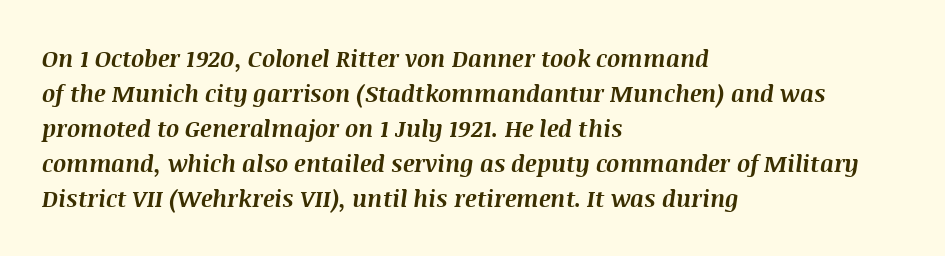
Q: Is the text bold? A: Yes.
Q: Is the text italic (slanted)? A: Yes, it leans right by about 8 degrees.
Q: Is the text underlined? A: No.
Q: How is the paragraph aligned? A: Left-aligned.
Q: Is the spacing between letters normal or unusually wide? A: Normal.
Q: Is the spacing between lines tight, normal or loose? A: Normal.
